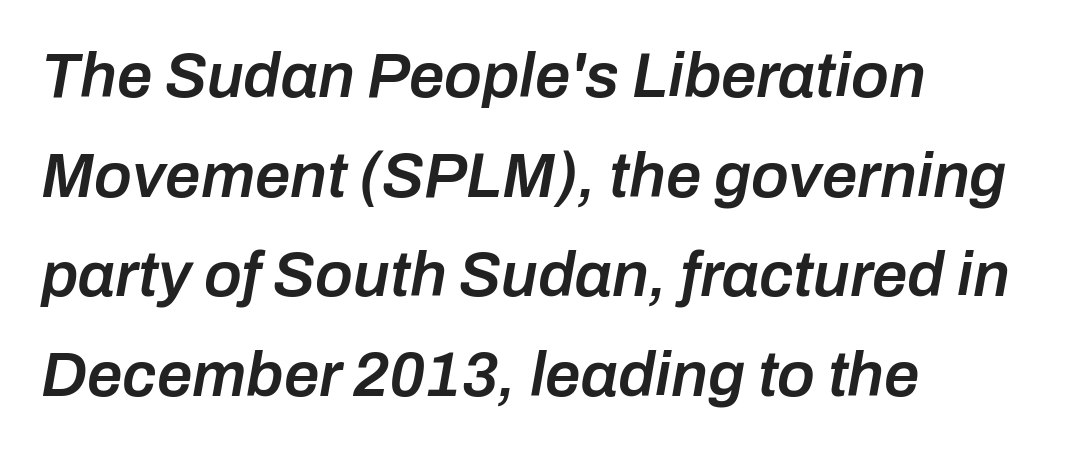
The specimen reads as italic at a glance. Tracking here is standard; glyphs follow each other at the usual distance. The lines sit at an ordinary, default distance from one another. The strip under each line holds only bare page. Looks like regular typesetting: each glyph gets only the width it needs. The ragged edge is on the right, which tells us the setting is flush left.
